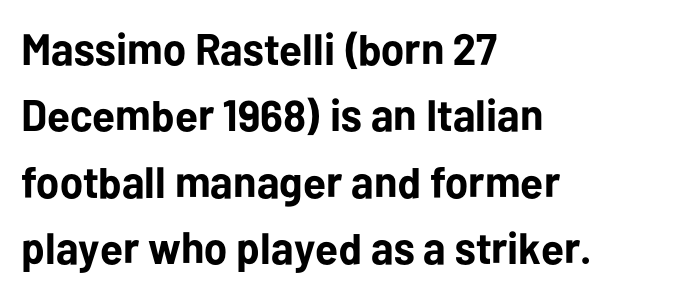
The image shows 44 px bold sans-serif type, upright; set left-aligned, normal line spacing (1.51x), normal letter spacing, not underlined; low stroke contrast and a medium x-height.
